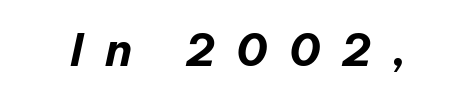
Students, this is bold: see how much ink each stroke carries. Display-style spreading of the glyphs; the letterfit is very open. The lettering tilts uniformly, giving the passage an italic look. A clean baseline with only descenders dipping below it. The letters advance in unequal steps, a hallmark of proportional type.
